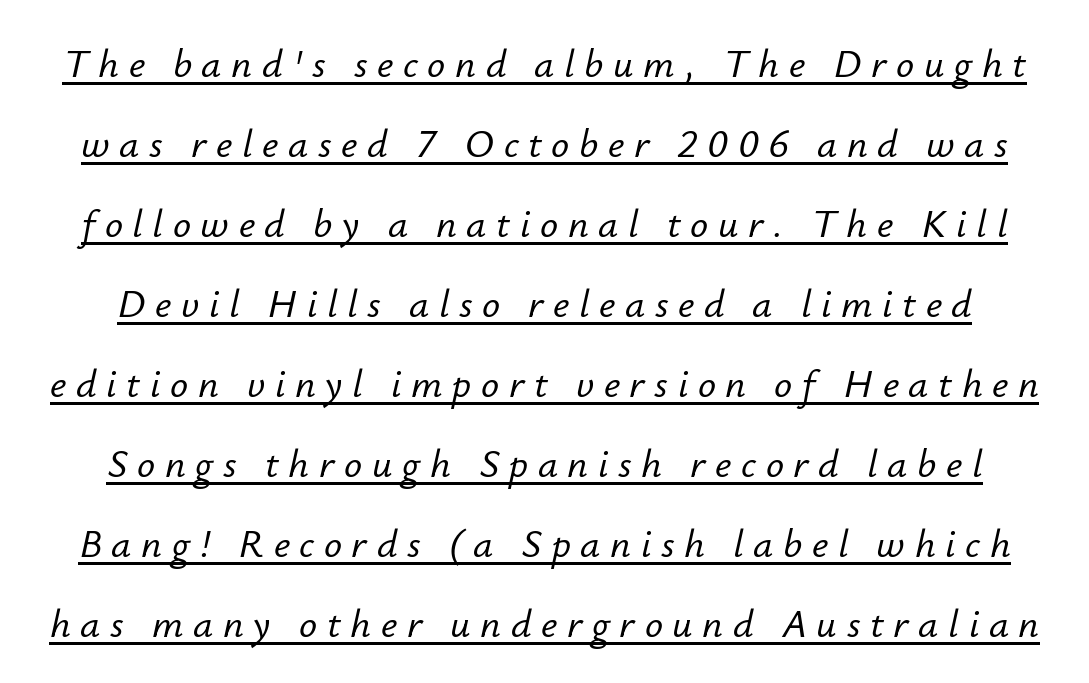
{"italic": "yes", "lean": "right", "slant_degrees": 12, "width": "normal", "stroke_contrast": "low", "x_height": "small", "monospaced": "no", "underline": "yes", "line_spacing": "loose", "line_spacing_ratio": 2.0, "letter_spacing": "wide", "letter_spacing_em": 0.24, "glyph_px": 40}
